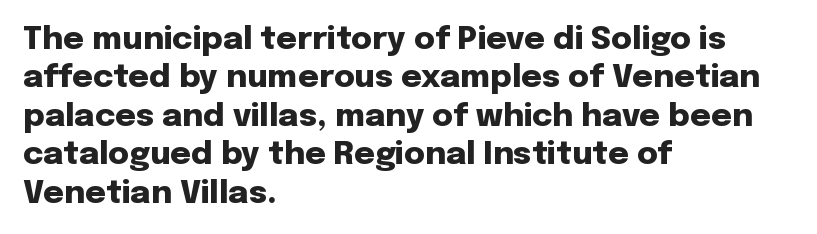
{"serif": "no", "italic": "no", "bold": "yes", "weight": "heavy", "width": "normal", "stroke_contrast": "low", "x_height": "medium", "monospaced": "no", "underline": "no", "align": "left", "line_spacing_ratio": 1.2, "letter_spacing": "normal", "letter_spacing_em": 0.0, "glyph_px": 32}
